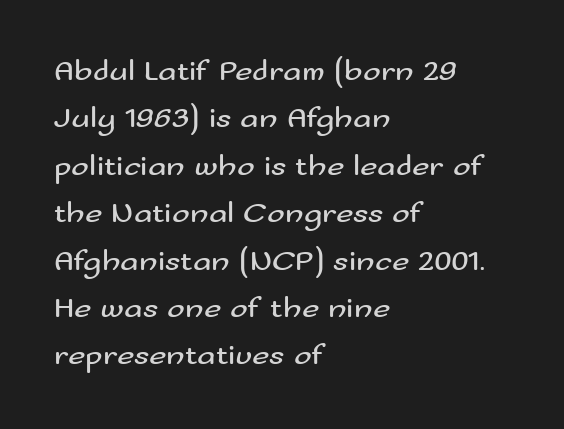
The image shows 30 px regular-weight, wide sans-serif type, upright; set left-aligned, normal line spacing (1.58x), normal letter spacing, not underlined; medium stroke contrast and a small x-height.
